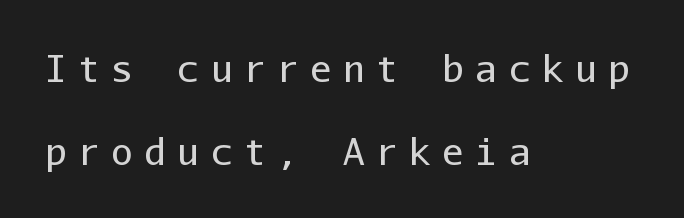
Vertical spacing — loose. Posture: straight, roman, zero tilt. The foot of each line stays bare and open. This rendering widens character spacing well past its baseline value.
